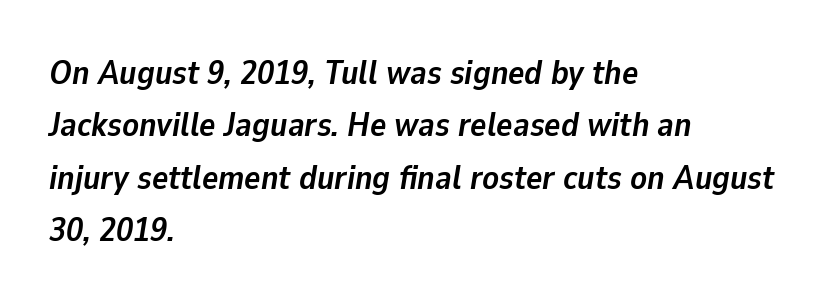
{"italic": "yes", "lean": "right", "slant_degrees": 9, "bold": "yes", "weight": "semibold", "width": "normal", "stroke_contrast": "low", "x_height": "medium", "monospaced": "no", "underline": "no", "align": "left", "line_spacing": "normal", "line_spacing_ratio": 1.54, "letter_spacing": "normal", "letter_spacing_em": 0.0, "glyph_px": 34}
